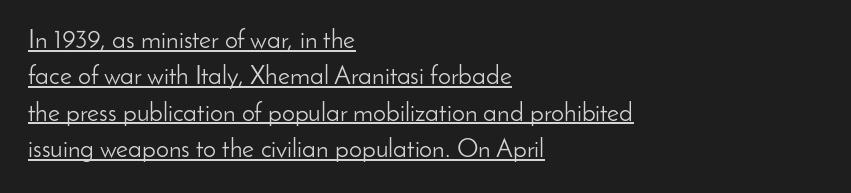
{"italic": "no", "bold": "no", "underline": "yes", "align": "left", "line_spacing": "normal", "line_spacing_ratio": 1.4, "letter_spacing": "normal", "letter_spacing_em": 0.0, "glyph_px": 26}
